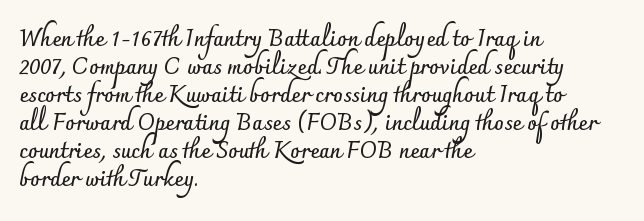
Q: Is the text bold? A: Yes.
Q: Is the text italic (slanted)? A: Yes.
Q: Is the text underlined? A: No.
Q: How is the paragraph aligned? A: Left-aligned.
Q: Is the spacing between letters normal or unusually wide? A: Normal.
Q: Is the spacing between lines tight, normal or loose? A: Normal.
